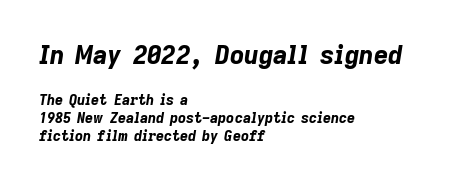
The rendering anchors every line to the left-hand side. This sample keeps an unexceptional amount of space between lines. Beneath every word, the page is bare. Each word holds together tightly as a unit, with standard inter-letter gaps.
